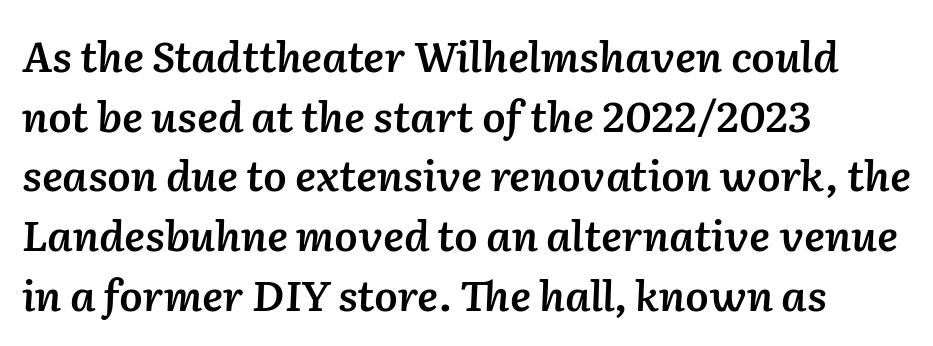
The image shows 42 px semibold type, italic (leaning right); set left-aligned, normal line spacing (1.42x), normal letter spacing, not underlined; low stroke contrast and a medium x-height.
